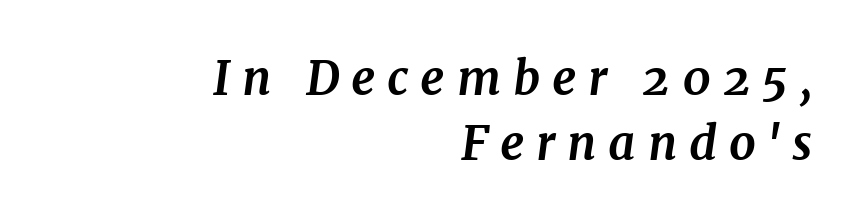
The image shows 47 px bold serif type, italic (leaning right); set right-aligned, normal line spacing (1.38x), unusually wide letter spacing (+0.25 em), not underlined; medium stroke contrast and a medium x-height.
